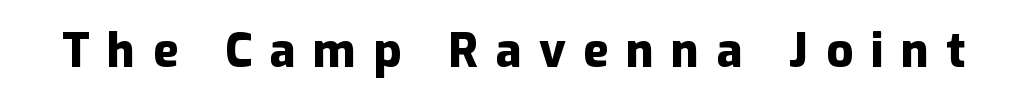
The image shows 47 px heavy sans-serif type, upright; set unusually wide letter spacing (+0.37 em), not underlined; low stroke contrast and a medium x-height.
